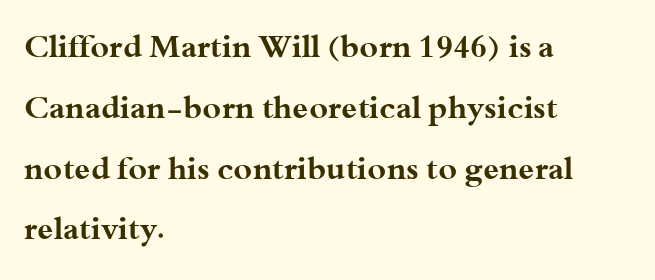
Q: Is the text bold? A: Yes.
Q: Is the text italic (slanted)? A: No, it is upright.
Q: Is the typeface a serif or a sans-serif typeface? A: Serif.
Q: Is the text underlined? A: No.
Q: How is the paragraph aligned? A: Left-aligned.
Q: Is the spacing between letters normal or unusually wide? A: Normal.
Q: Is the spacing between lines tight, normal or loose? A: Loose.
Q: Width (condensed, normal, or wide)? A: Wide.
Q: Stroke contrast? A: Medium.
Q: x-height? A: Small.
Q: Monospaced? A: No.
